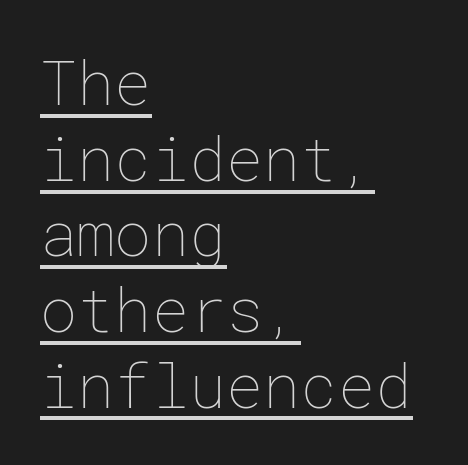
Casual observation: everything's shoved over to the left. Does extra space separate the letters? No, they use regular spacing. Unbolded letterforms with no extra heft. Compared with undecorated copy, this sample adds a rule below the words. This sample uses an upright cut, with every glyph sitting square on the baseline.
